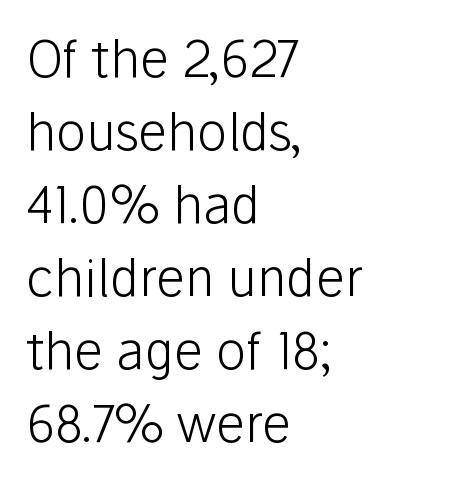
The image shows 51 px light sans-serif type, upright; set left-aligned, normal line spacing (1.43x), normal letter spacing, not underlined; low stroke contrast and a medium x-height.
